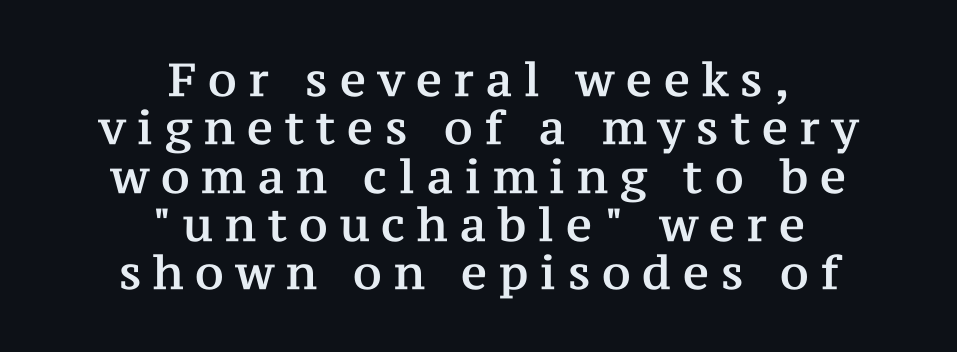
The image shows 46 px serif type, upright; set centered, tight line spacing (1.05x), unusually wide letter spacing (+0.26 em), not underlined; medium stroke contrast and a medium x-height.
